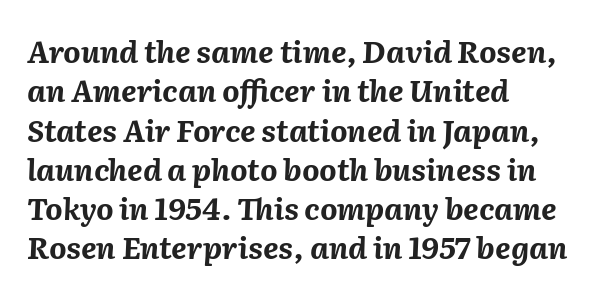
The image shows 30 px bold type, italic (leaning right); set left-aligned, normal line spacing (1.31x), normal letter spacing, not underlined; medium stroke contrast and a medium x-height.
